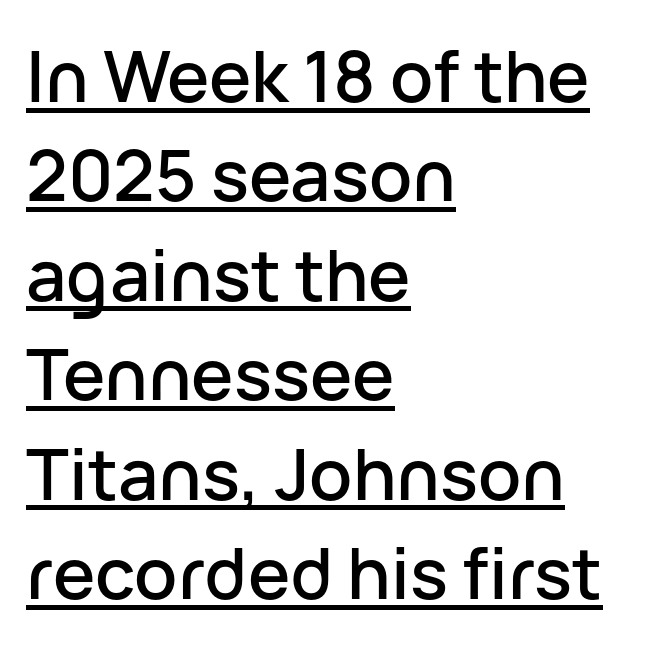
One-word summary of the alignment: left. Summary of vertical rhythm: regular, with standard interline spacing. Is there an underline? Yes — a line sits under the letters. Spacing between characters is what you'd get straight out of the box. You can tell it's not italic because the verticals are truly vertical.
